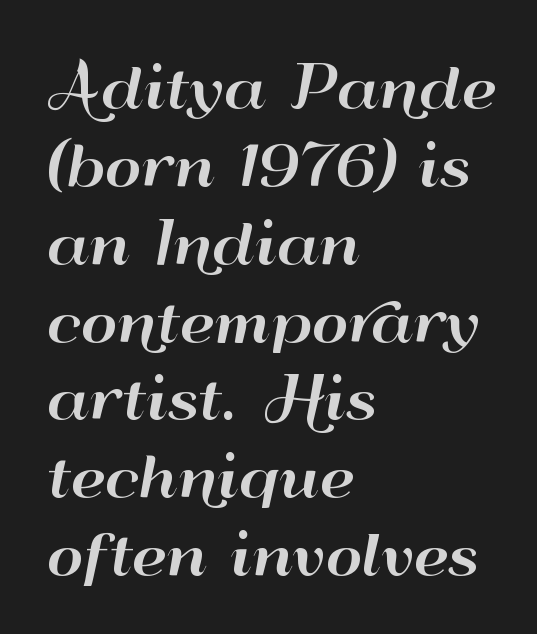
The paragraph shown leans on its left margin. How are the letters spaced? Ordinarily, with no added tracking. Descender tails drop into unmarked territory.
